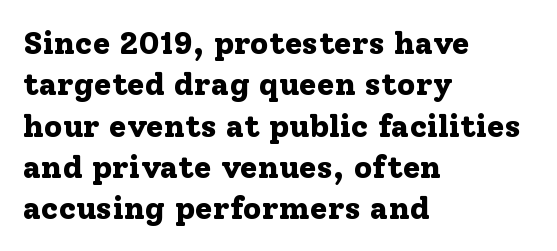
The image shows 32 px bold serif type, upright; set left-aligned, normal line spacing (1.29x), normal letter spacing, not underlined; low stroke contrast and a medium x-height.
